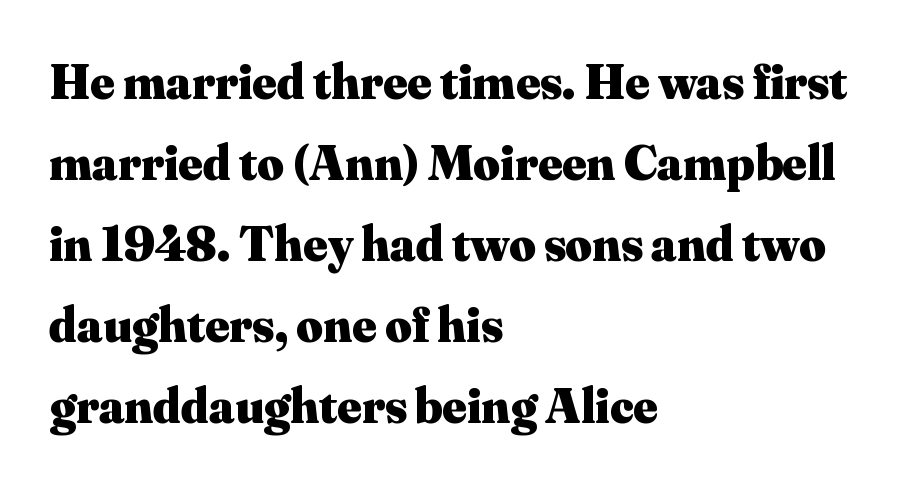
{"serif": "yes", "italic": "no", "bold": "yes", "weight": "heavy", "width": "normal", "stroke_contrast": "medium", "x_height": "small", "monospaced": "no", "underline": "no", "align": "left", "line_spacing": "normal", "line_spacing_ratio": 1.59, "letter_spacing": "normal", "letter_spacing_em": 0.0, "glyph_px": 51}
